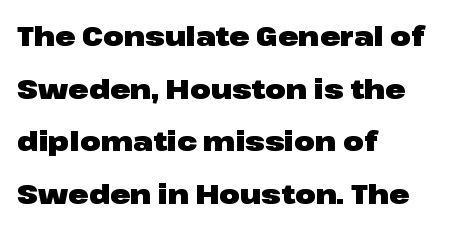
The text block is weighted toward the left margin, trailing off unevenly rightward. Each glyph is drawn with heavy, bold strokes. Default kerning and tracking; the words read as compact shapes. How would I describe the line gaps? Wide and relaxed.
